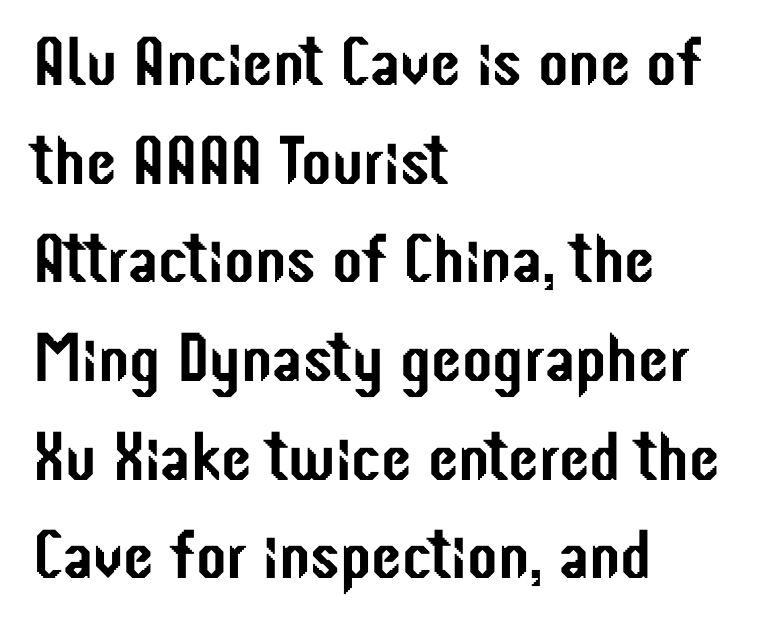
Q: Is the text italic (slanted)? A: No, it is upright.
Q: Is the typeface a serif or a sans-serif typeface? A: Sans-serif.
Q: Is the text underlined? A: No.
Q: How is the paragraph aligned? A: Left-aligned.
Q: Is the spacing between letters normal or unusually wide? A: Normal.
Q: Is the spacing between lines tight, normal or loose? A: Normal.
Q: Width (condensed, normal, or wide)? A: Condensed.
Q: Stroke contrast? A: Low.
Q: x-height? A: Medium.
Q: Monospaced? A: No.
